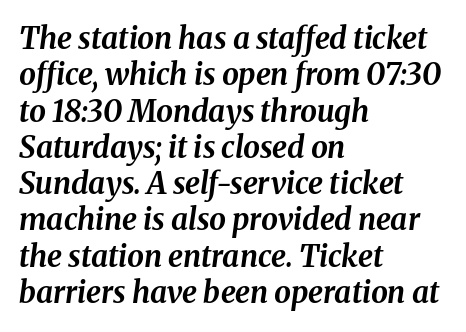
The line texture is even and compact thanks to regular tracking. The paragraph shown leans on its left margin. Think of a printed novel: that variable character pitch is what you see here. Strong, thick strokes mark this as bold type. The words here are not underlined.
